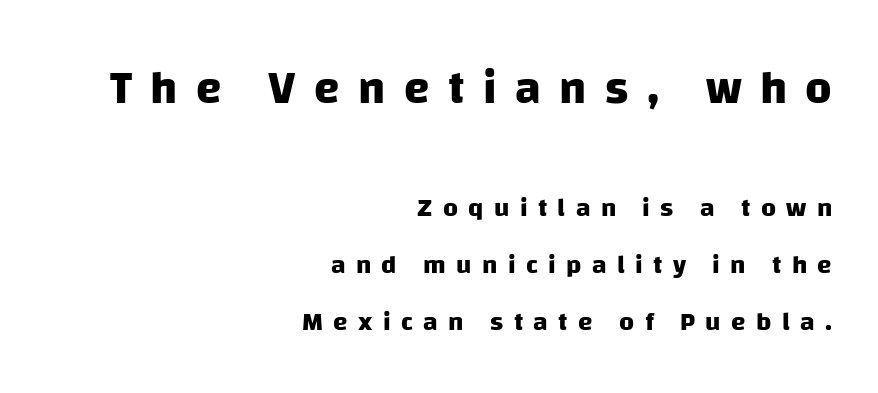
Q: Is the text bold? A: Yes.
Q: Is the typeface a serif or a sans-serif typeface? A: Sans-serif.
Q: Is the text underlined? A: No.
Q: How is the paragraph aligned? A: Right-aligned.
Q: Is the spacing between letters normal or unusually wide? A: Unusually wide.
Q: Is the spacing between lines tight, normal or loose? A: Loose.
Q: Which block of text is set in a larger size, the first (top) or the second (bottom)? A: The first (top) one.
Q: Width (condensed, normal, or wide)? A: Normal.
Q: Stroke contrast? A: Low.
Q: x-height? A: Large.
Q: Monospaced? A: No.
